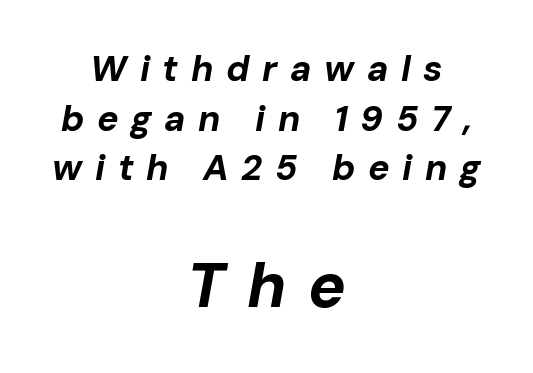
The image shows 63 px bold type, italic (leaning right); set centered, normal line spacing (1.38x), unusually wide letter spacing (+0.35 em), not underlined; the second (bottom) block is 1.75x larger; low stroke contrast and a medium x-height.
